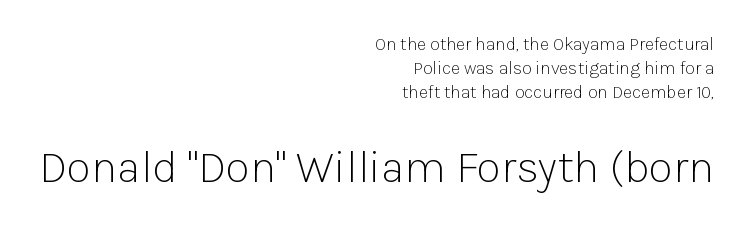
This sample has the flowing, uneven cadence of proportional lettering. Does the lettering tilt? It doesn't — this is upright. Here the glyphs are tracked normally, forming tight word shapes. Horizontal bands of white between lines are of average thickness. Any mark beneath the type? The region is blank. The text was rendered using a sans face with plain stroke endings.
